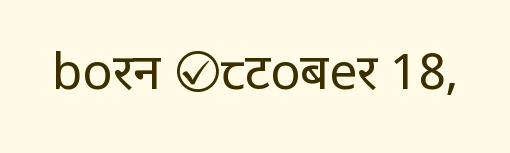
{"serif": "no", "italic": "no", "bold": "no", "weight": "regular", "width": "condensed", "stroke_contrast": "low", "x_height": "large", "monospaced": "no", "underline": "no", "letter_spacing": "normal", "letter_spacing_em": 0.0, "glyph_px": 50}
